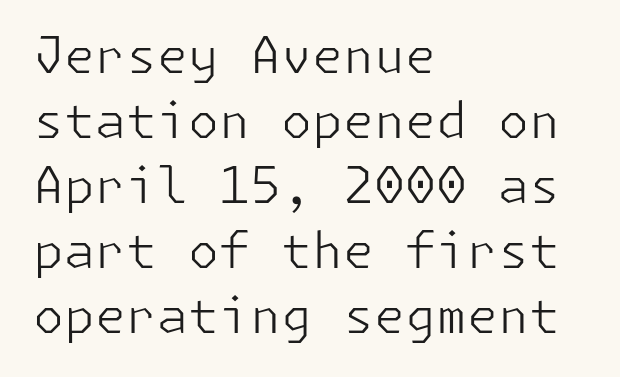
Each new line begins a customary step beneath the previous one. Line starts are locked; line ends wander. Letterform terminals end flat and unadorned throughout the passage. No heavy texture on the line: the type isn't bold.
